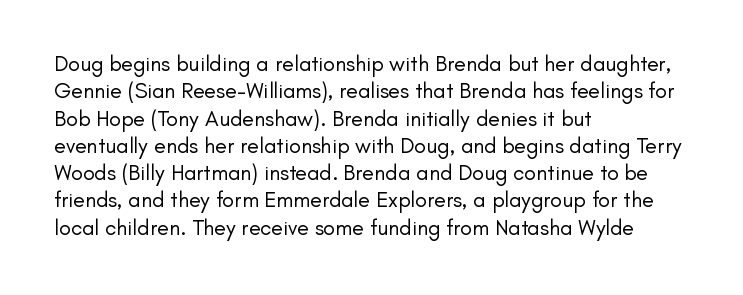
Q: Is the text bold? A: No.
Q: Is the text italic (slanted)? A: No, it is upright.
Q: Is the text underlined? A: No.
Q: How is the paragraph aligned? A: Left-aligned.
Q: Is the spacing between letters normal or unusually wide? A: Normal.
